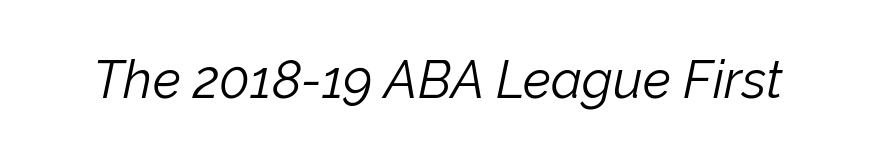
{"italic": "yes", "lean": "right", "slant_degrees": 12, "bold": "no", "weight": "light", "width": "normal", "stroke_contrast": "low", "x_height": "medium", "monospaced": "no", "underline": "no", "letter_spacing": "normal", "letter_spacing_em": 0.0, "glyph_px": 52}
